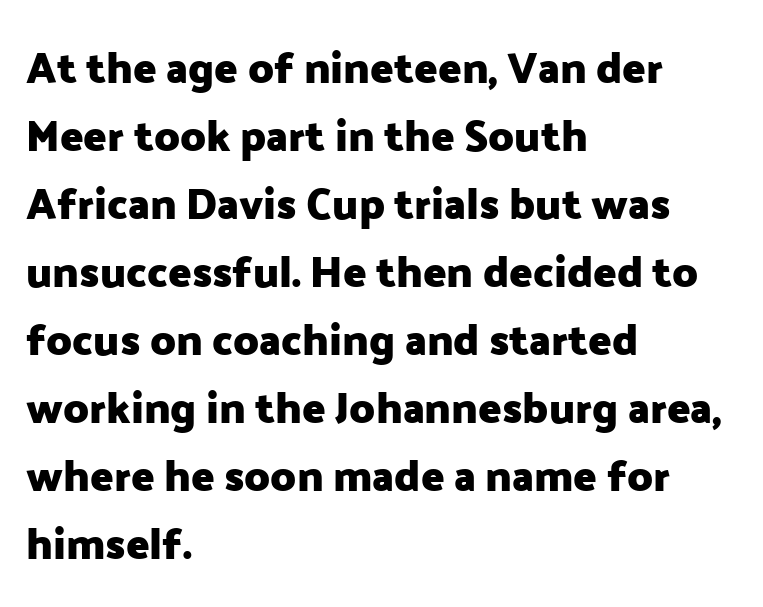
{"serif": "no", "italic": "no", "bold": "yes", "weight": "heavy", "width": "normal", "stroke_contrast": "low", "x_height": "medium", "monospaced": "no", "underline": "no", "align": "left", "line_spacing": "normal", "line_spacing_ratio": 1.58, "letter_spacing": "normal", "letter_spacing_em": 0.0, "glyph_px": 43}
